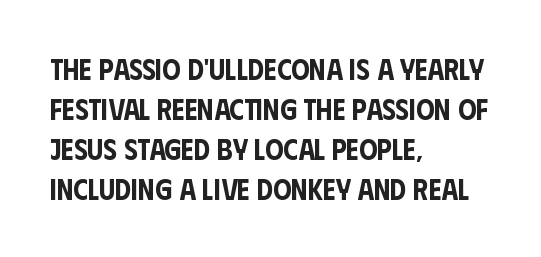
{"serif": "no", "italic": "no", "width": "condensed", "stroke_contrast": "low", "x_height": "large", "monospaced": "no", "underline": "no", "align": "left", "line_spacing": "normal", "line_spacing_ratio": 1.38, "letter_spacing": "normal", "letter_spacing_em": 0.0, "glyph_px": 29}
